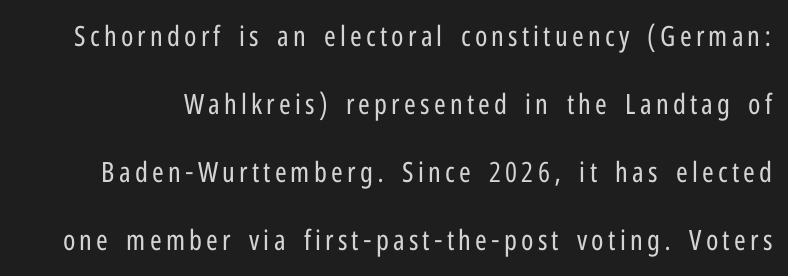
Q: Is the text bold? A: No.
Q: Is the text italic (slanted)? A: No, it is upright.
Q: Is the typeface a serif or a sans-serif typeface? A: Sans-serif.
Q: Is the text underlined? A: No.
Q: Is the spacing between lines tight, normal or loose? A: Loose.
Q: Width (condensed, normal, or wide)? A: Condensed.
Q: Stroke contrast? A: Low.
Q: x-height? A: Medium.
Q: Monospaced? A: No.
